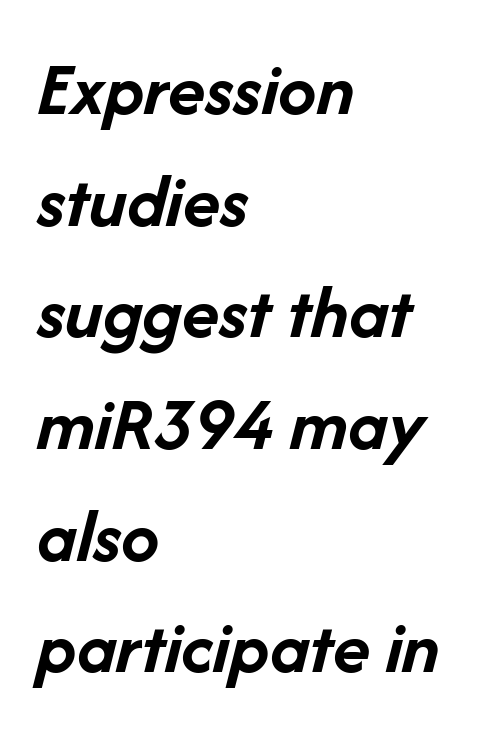
The image shows 77 px semibold type, italic (leaning right); set left-aligned, normal line spacing (1.45x), normal letter spacing, not underlined; low stroke contrast and a medium x-height.
